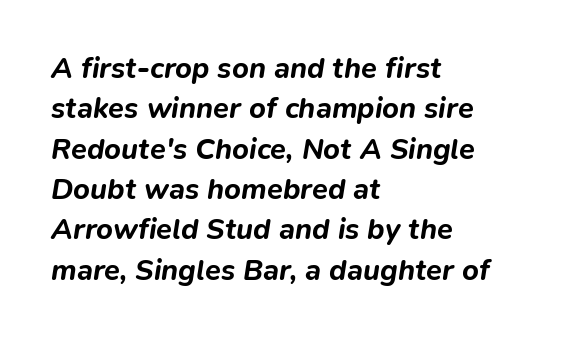
The image shows 29 px bold type, italic (leaning right); set left-aligned, normal line spacing (1.39x), normal letter spacing, not underlined; low stroke contrast and a medium x-height.
